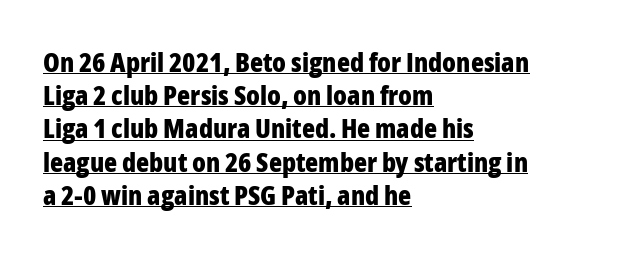
Decoration check: the copy is underlined. One-word summary of the alignment: left. What stands out about the letter spacing? Nothing — it is the standard amount. The passage shown is emphatically bold.
